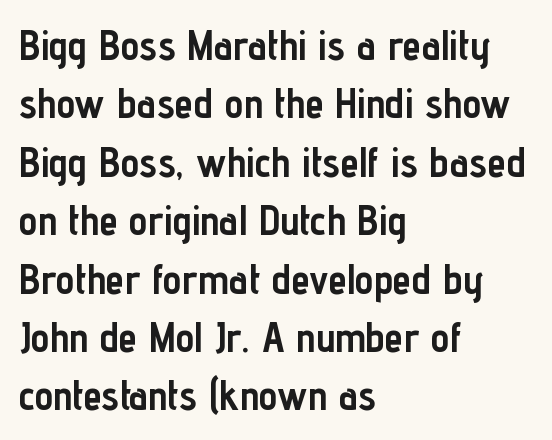
The image shows 42 px semibold, condensed sans-serif type, upright; set left-aligned, normal line spacing (1.39x), normal letter spacing, not underlined; low stroke contrast and a medium x-height.
